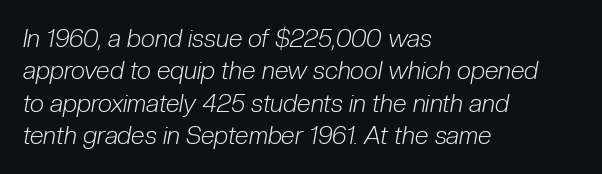
The zone under the glyphs is completely vacant. Alignment: flush left. Caption: face not bold, strokes unweighted. Slanted lettering throughout. The vertical gap from one line to the next is medium.
